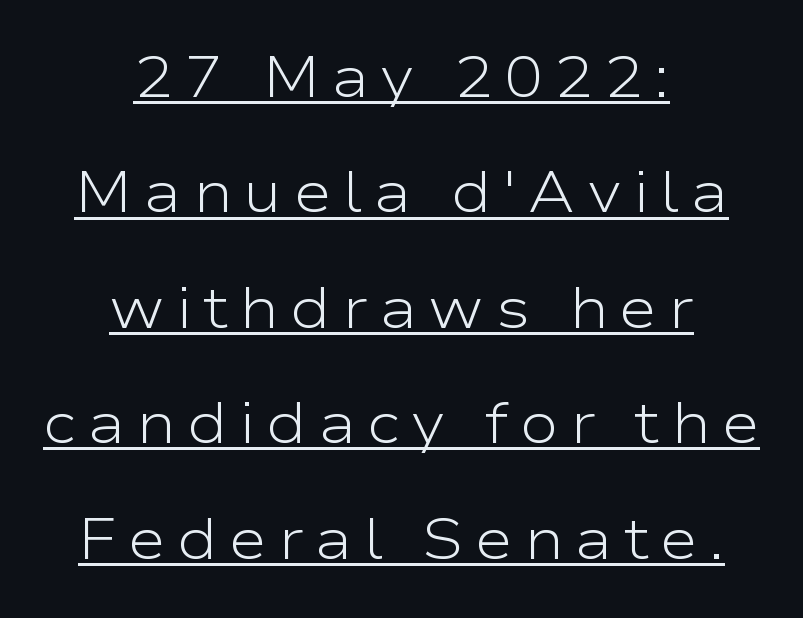
The image shows 58 px light, wide sans-serif type, upright; set centered, loose line spacing (1.99x), underlined; low stroke contrast and a medium x-height.
